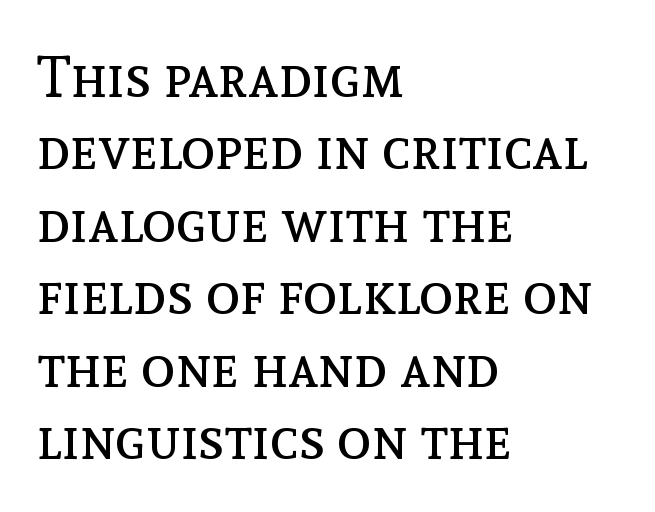
The image shows 57 px regular-weight type, upright; set left-aligned, normal line spacing (1.27x), normal letter spacing, not underlined; a medium x-height.
